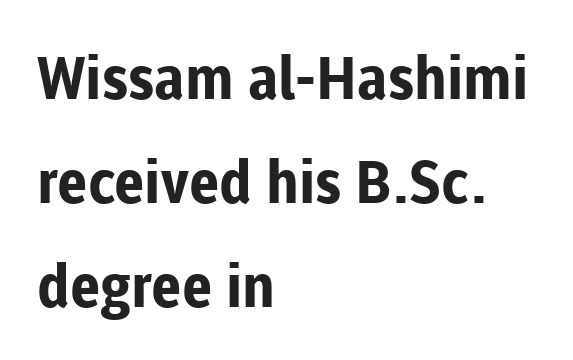
The image shows 59 px bold sans-serif type, upright; set left-aligned, line spacing 1.76x, normal letter spacing, not underlined; low stroke contrast and a medium x-height.
